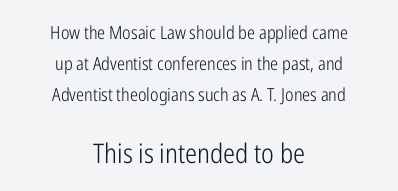
No extra tracking has been applied to these lines. Compare the two chunks: the lower has the greater cap height. Upright lettering throughout. Which margin do the lines hug? Neither — every line sits in the middle. This reads as an unemphasized weight, regular at the heaviest.
